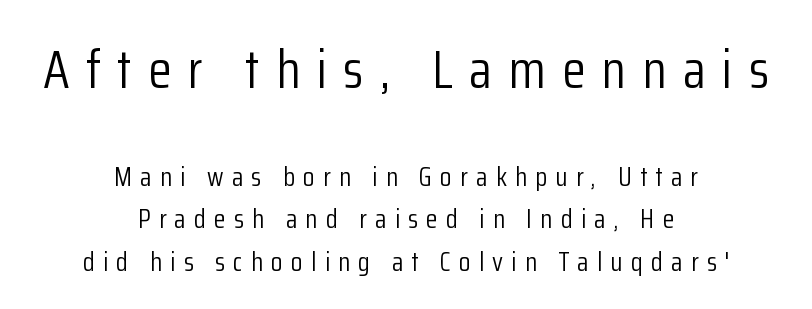
The image shows 54 px light, condensed sans-serif type, upright; set centered, normal line spacing (1.58x), unusually wide letter spacing (+0.3 em), not underlined; the first (top) block is 2.0x larger; low stroke contrast and a medium x-height.
